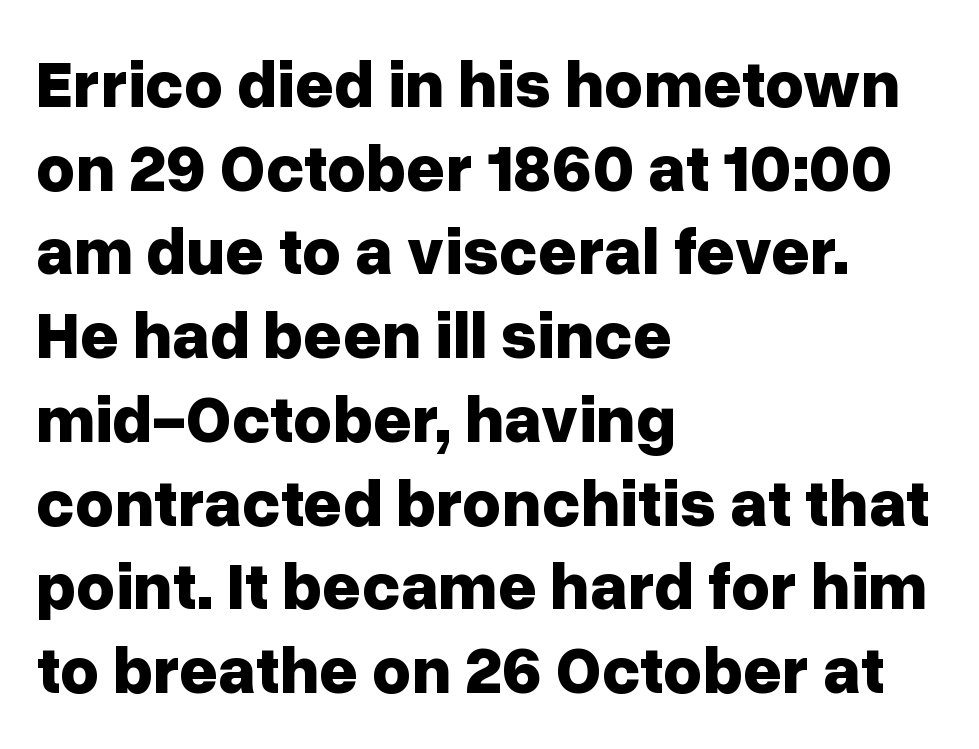
The image shows 67 px bold sans-serif type, upright; set left-aligned, normal line spacing (1.25x), normal letter spacing, not underlined; low stroke contrast and a medium x-height.
